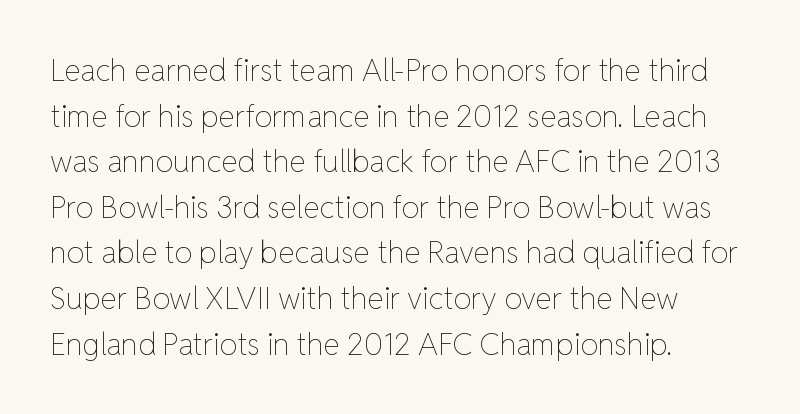
Q: Is the text bold? A: No.
Q: Is the text italic (slanted)? A: No, it is upright.
Q: Is the text underlined? A: No.
Q: How is the paragraph aligned? A: Left-aligned.
Q: Is the spacing between letters normal or unusually wide? A: Normal.
Q: Is the spacing between lines tight, normal or loose? A: Normal.
Q: Width (condensed, normal, or wide)? A: Normal.
Q: Stroke contrast? A: Low.
Q: x-height? A: Medium.
Q: Monospaced? A: No.
